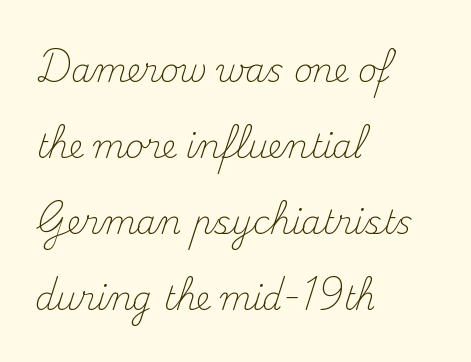
The image shows 32 px light serif type; set left-aligned, loose line spacing (2.38x), normal letter spacing, not underlined; medium stroke contrast and a small x-height.
